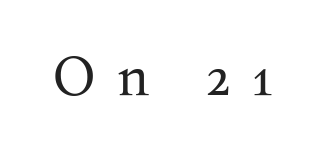
The image shows 56 px regular-weight serif type, upright; set unusually wide letter spacing (+0.36 em), not underlined; medium stroke contrast and a medium x-height.
